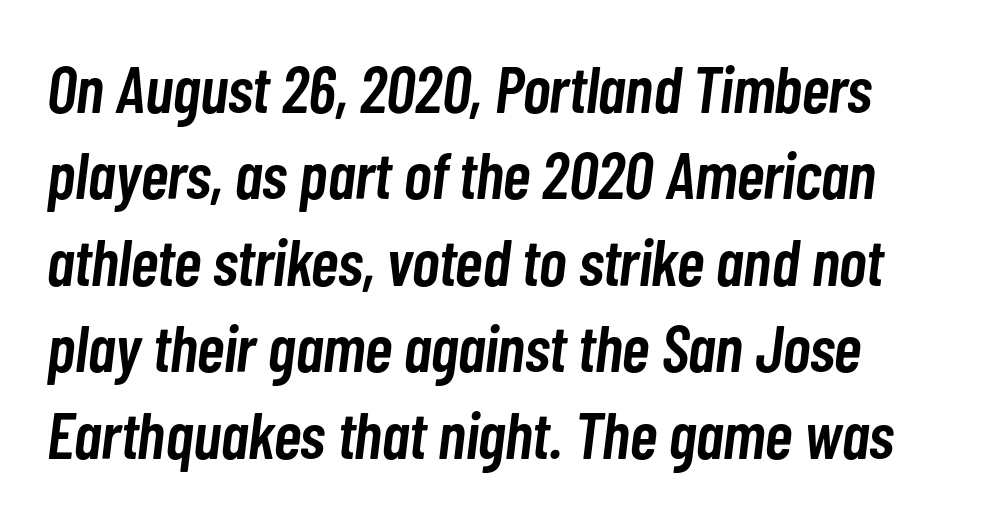
{"italic": "yes", "lean": "right", "slant_degrees": 7, "bold": "semi", "weight": "semibold", "width": "condensed", "stroke_contrast": "low", "x_height": "medium", "monospaced": "no", "underline": "no", "align": "left", "line_spacing": "normal", "line_spacing_ratio": 1.31, "letter_spacing": "normal", "letter_spacing_em": 0.0, "glyph_px": 66}
